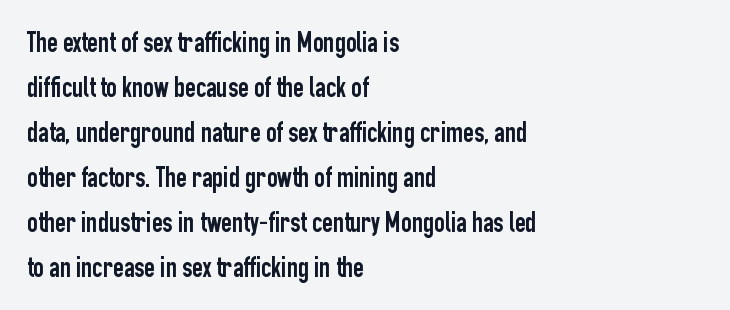
Q: Is the text italic (slanted)? A: No, it is upright.
Q: Is the typeface a serif or a sans-serif typeface? A: Sans-serif.
Q: Is the text underlined? A: No.
Q: How is the paragraph aligned? A: Left-aligned.
Q: Is the spacing between letters normal or unusually wide? A: Normal.
Q: Is the spacing between lines tight, normal or loose? A: Normal.
Q: Width (condensed, normal, or wide)? A: Condensed.
Q: Stroke contrast? A: Low.
Q: x-height? A: Medium.
Q: Monospaced? A: No.
